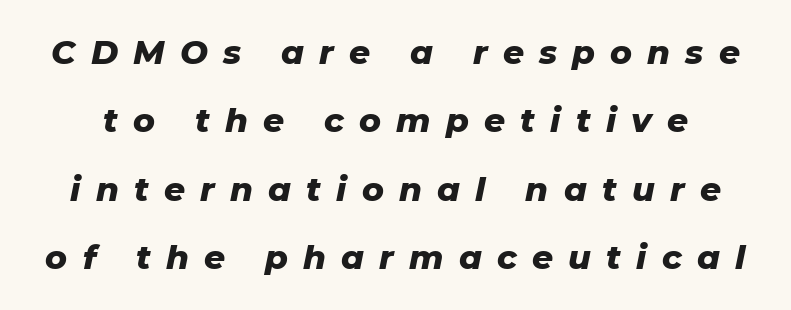
{"italic": "yes", "lean": "right", "slant_degrees": 11, "bold": "yes", "weight": "heavy", "width": "normal", "stroke_contrast": "low", "x_height": "medium", "monospaced": "no", "underline": "no", "line_spacing": "loose", "line_spacing_ratio": 2.07, "letter_spacing": "wide", "letter_spacing_em": 0.46, "glyph_px": 33}
